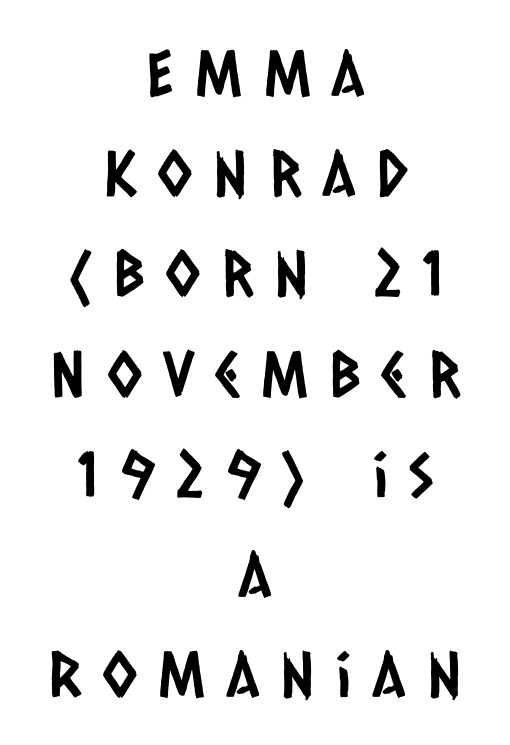
The specimen omits any rule beneath the text block's lines. This sample uses a sans-serif face. The passage shown has open, widely tracked lettering throughout. Spacing verdict: proportional, widths tailored to each character.
